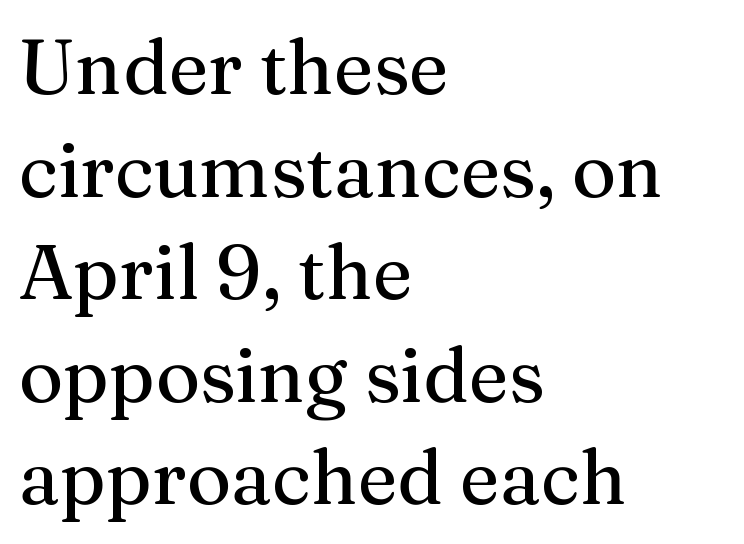
Notice how the stems are strictly vertical — no italics here. The space directly below the letters is spotless. Inter-character spacing is left at the font's built-in metrics. The ragged edge is on the right, which tells us the setting is flush left. This is serif lettering, the kind often seen in printed books.
